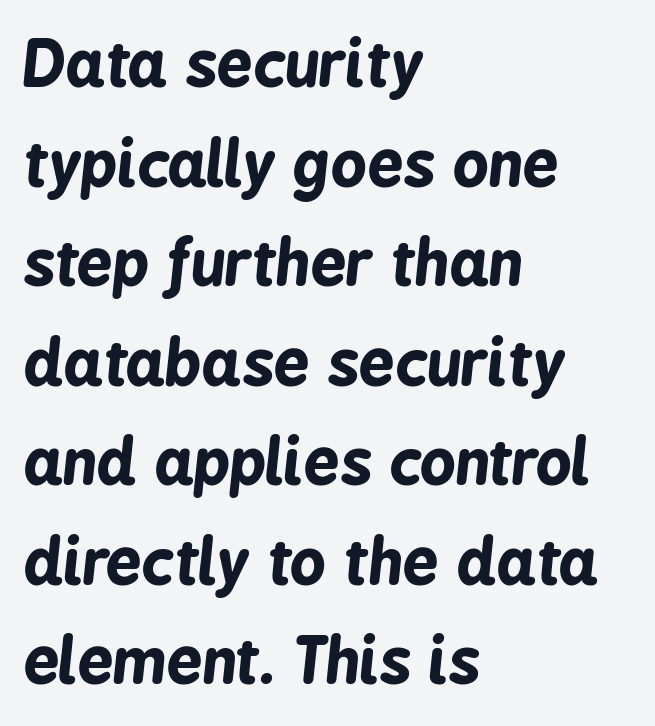
The glyphs look as if they've been sheared to an angle. A typesetter would call this proportional, since set widths differ per character. The sample has been set heavy, in full bold. In CSS terms this would be text-align: left. Glyph-to-glyph distance matches everyday printed text. Whoever set this chose a conventional vertical rhythm.
